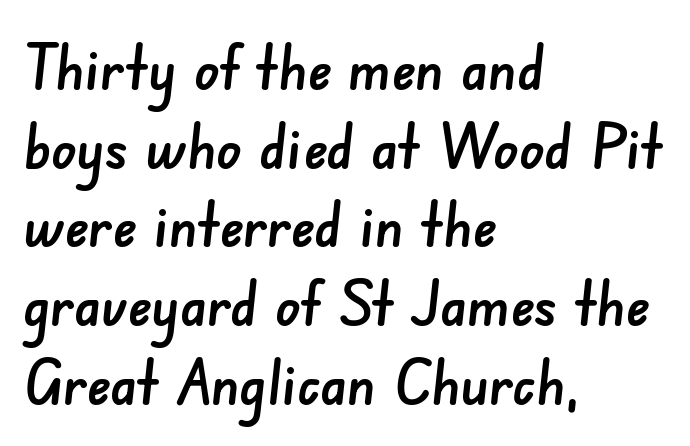
Q: Is the typeface a serif or a sans-serif typeface? A: Sans-serif.
Q: Is the text underlined? A: No.
Q: How is the paragraph aligned? A: Left-aligned.
Q: Is the spacing between letters normal or unusually wide? A: Normal.
Q: Is the spacing between lines tight, normal or loose? A: Normal.
Q: Width (condensed, normal, or wide)? A: Normal.
Q: Stroke contrast? A: Low.
Q: x-height? A: Small.
Q: Monospaced? A: No.
